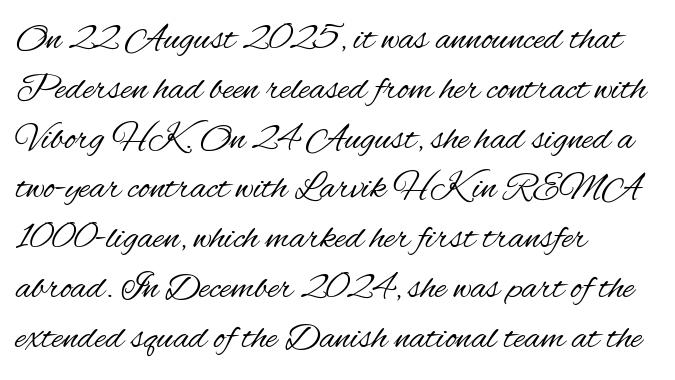
{"serif": "no", "bold": "no", "weight": "regular", "width": "condensed", "stroke_contrast": "medium", "x_height": "small", "monospaced": "no", "underline": "no", "align": "left", "line_spacing": "normal", "line_spacing_ratio": 1.31, "letter_spacing": "normal", "letter_spacing_em": 0.0, "glyph_px": 38}
